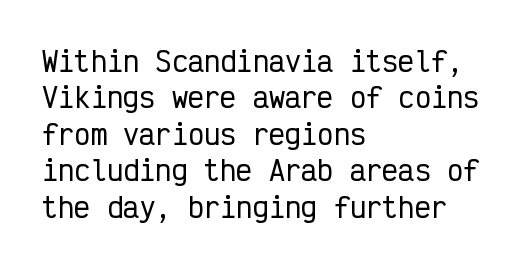
Tracking value appears to be zero — textbook default spacing. The type sits square on the baseline with zero lean. A clean baseline with only descenders dipping below it. Is the block centered? No — it sits flush against the left margin. Notice how descenders clear the ascenders below comfortably — that's standard leading.
